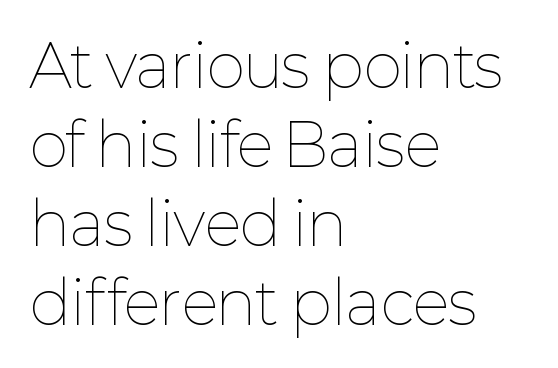
The image shows 59 px thin type, upright; set left-aligned, normal line spacing (1.34x), normal letter spacing, not underlined; low stroke contrast and a medium x-height.
